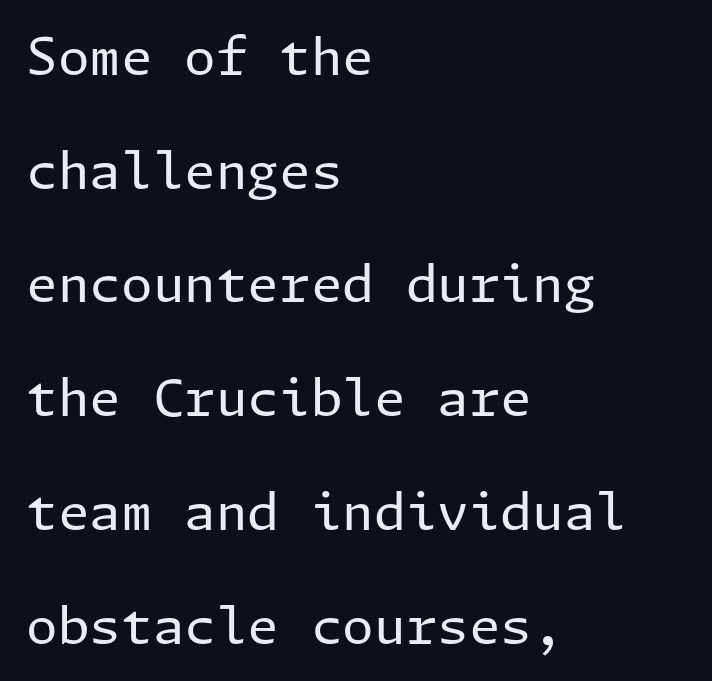
Whoever set this chose breathing room over compactness in the vertical rhythm. The characters display no serif detailing; their extremities are plain. This reads as an unemphasized weight, regular at the heaviest. The words here are not underlined. Nope, not italic — everything's standing straight.
